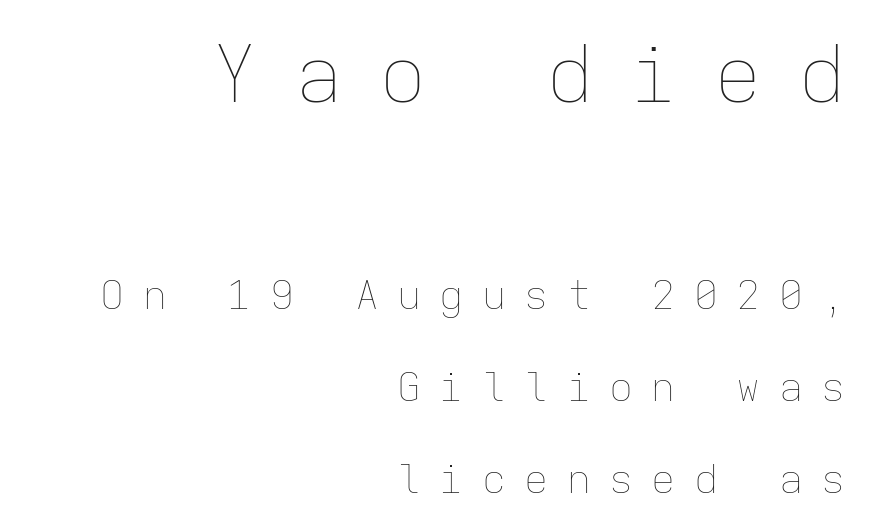
Each letter, wide or thin by design, is forced into the same width here. Between one letter and the next there's a generous, obvious gap. Unlike italic type, these characters show no tilt at all. These two chunks differ in scale, with the top chunk taking the larger measure.
